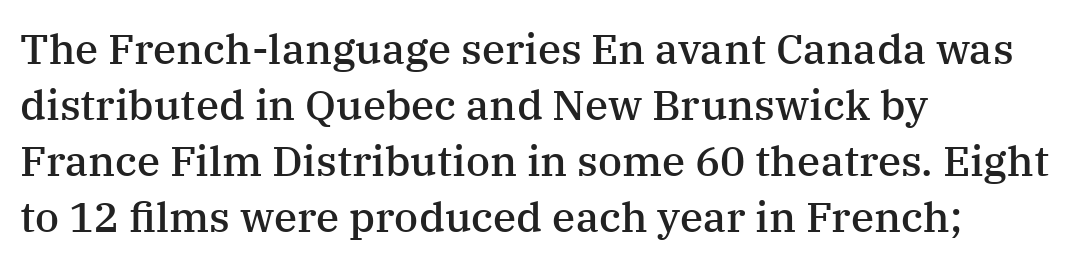
Q: Is the text bold? A: Semi-bold.
Q: Is the text italic (slanted)? A: No, it is upright.
Q: Is the typeface a serif or a sans-serif typeface? A: Serif.
Q: Is the text underlined? A: No.
Q: How is the paragraph aligned? A: Left-aligned.
Q: Is the spacing between letters normal or unusually wide? A: Normal.
Q: Is the spacing between lines tight, normal or loose? A: Normal.
Q: Width (condensed, normal, or wide)? A: Normal.
Q: Stroke contrast? A: Medium.
Q: x-height? A: Medium.
Q: Monospaced? A: No.
